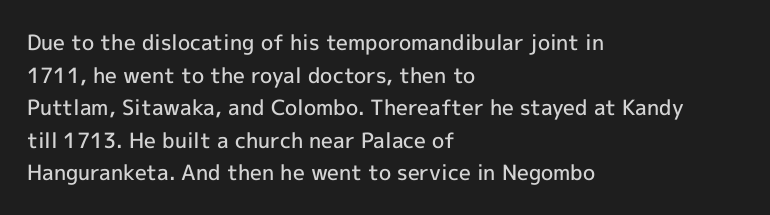
Q: Is the text bold? A: Semi-bold.
Q: Is the text italic (slanted)? A: No, it is upright.
Q: Is the text underlined? A: No.
Q: How is the paragraph aligned? A: Left-aligned.
Q: Is the spacing between letters normal or unusually wide? A: Normal.
Q: Is the spacing between lines tight, normal or loose? A: Normal.
